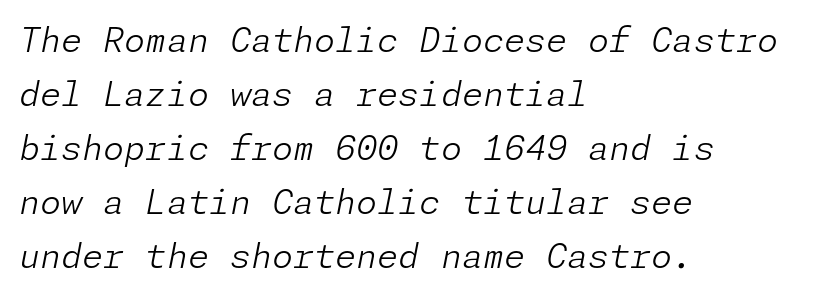
The image shows 34 px light type, italic (leaning right); set left-aligned, normal line spacing (1.59x), normal letter spacing, not underlined; low stroke contrast and a medium x-height.
